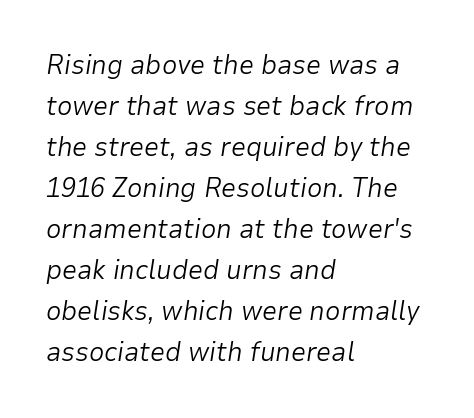
{"italic": "yes", "lean": "right", "slant_degrees": 9, "bold": "no", "underline": "no", "align": "left", "line_spacing": "normal", "line_spacing_ratio": 1.52, "letter_spacing": "normal", "letter_spacing_em": 0.0, "glyph_px": 27}
